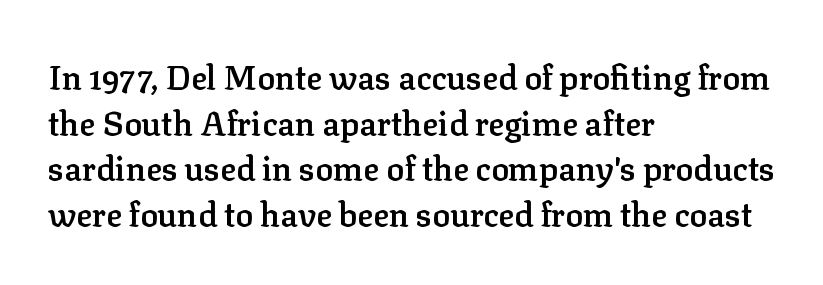
Q: Is the text bold? A: Semi-bold.
Q: Is the text italic (slanted)? A: No, it is upright.
Q: Is the typeface a serif or a sans-serif typeface? A: Serif.
Q: Is the text underlined? A: No.
Q: How is the paragraph aligned? A: Left-aligned.
Q: Is the spacing between letters normal or unusually wide? A: Normal.
Q: Is the spacing between lines tight, normal or loose? A: Normal.
Q: Width (condensed, normal, or wide)? A: Normal.
Q: Stroke contrast? A: Low.
Q: x-height? A: Medium.
Q: Monospaced? A: No.
